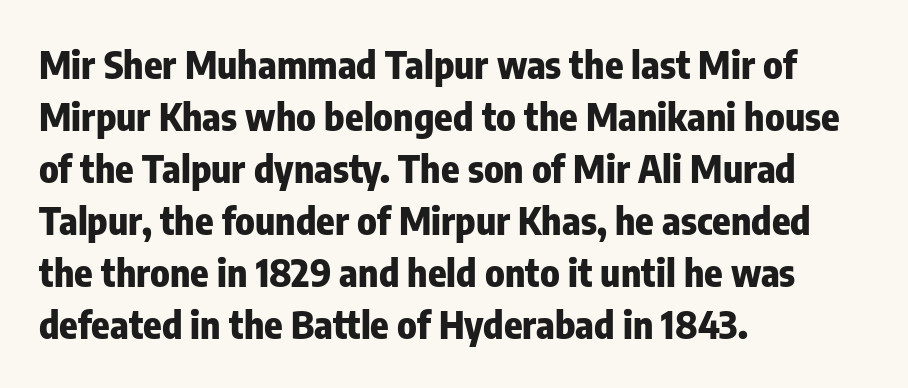
The image shows 38 px heavy, condensed sans-serif type, upright; set left-aligned, normal line spacing (1.37x), normal letter spacing, not underlined; low stroke contrast and a medium x-height.
